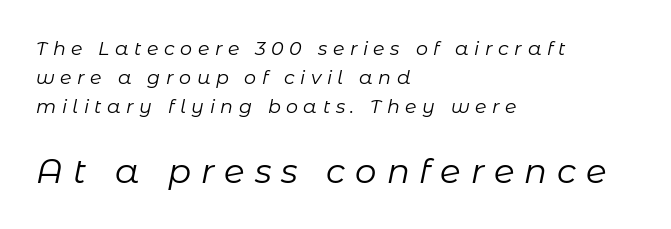
Reading down the block, your eye returns to a fixed left position each line. The specimen reads as italic at a glance. The rendering uses natural spacing where letterforms have individual widths. Weight: in the light-to-regular range.
